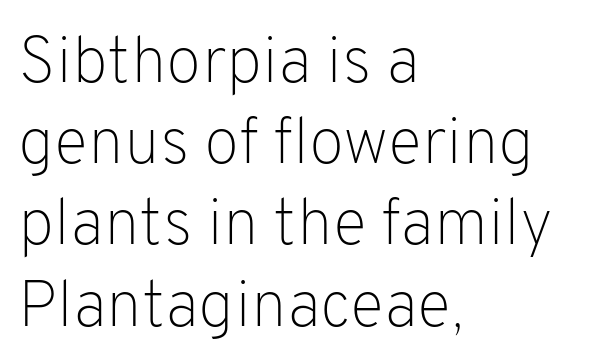
The image shows 65 px light sans-serif type, upright; set left-aligned, normal line spacing (1.25x), normal letter spacing, not underlined; low stroke contrast and a medium x-height.
